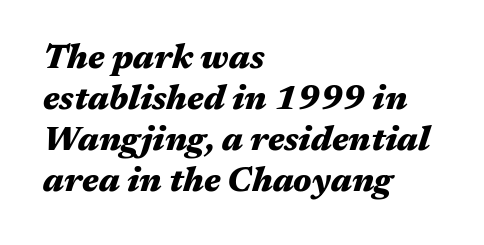
Teacher's note: observe the even left margin — that is flush-left alignment. Spacing verdict: proportional, widths tailored to each character. The type is set solid horizontally, with unmodified tracking. Italic: yes, the glyphs are oblique. Set as a true bold cut, around the 700 mark.
